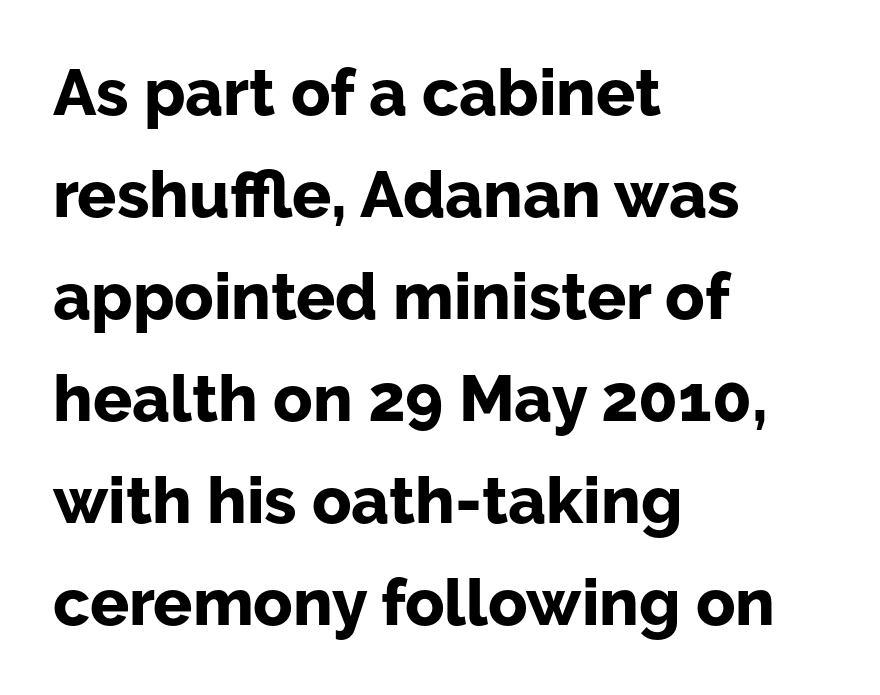
The strokes are fattened all the way to bold. Every row of glyphs begins at an identical x-position on the left. Ascenders rise straight up at ninety degrees. The characters display no serif detailing; their extremities are plain. Has an underline been added? It has not. The rows are spaced the way most documents space them.
